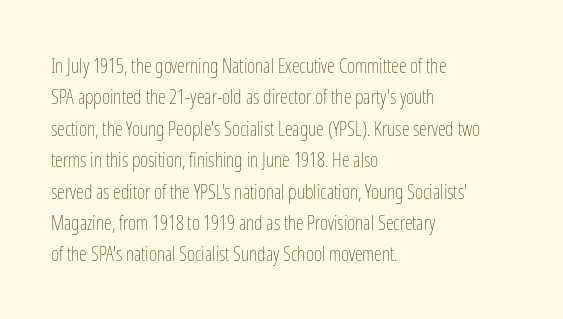
The image shows 20 px text type, upright; set left-aligned, normal line spacing (1.57x), normal letter spacing, not underlined.
